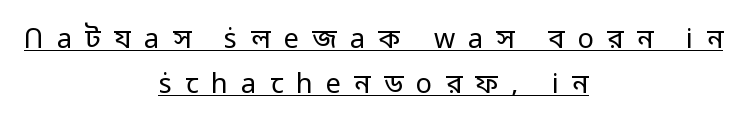
The image shows 27 px text type, upright; set centered, normal line spacing (1.67x), unusually wide letter spacing (+0.49 em), underlined.
